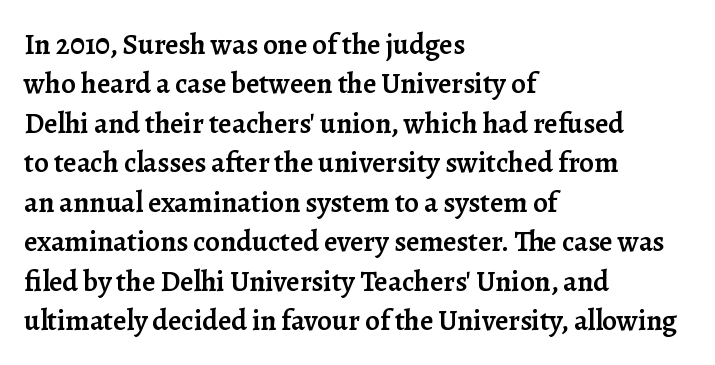
The image shows 29 px semibold serif type, upright; set left-aligned, normal line spacing (1.36x), normal letter spacing, not underlined; low stroke contrast and a medium x-height.
